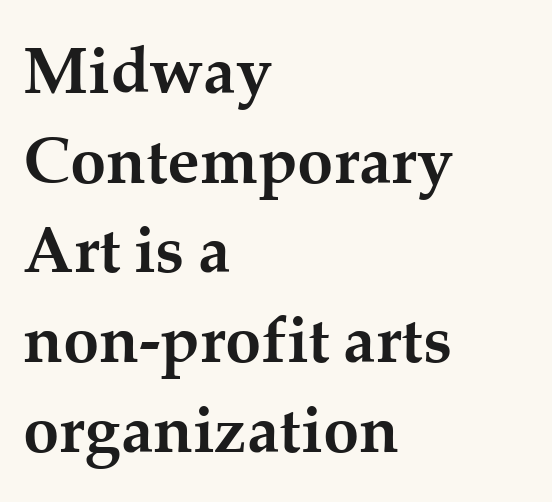
Tracking value appears to be zero — textbook default spacing. All the whitespace from short lines collects on the right. Set as a true bold cut, around the 700 mark. The space between consecutive lines is moderate. Nope, not italic — everything's standing straight. Is this a sans? No — the strokes have serifs.
